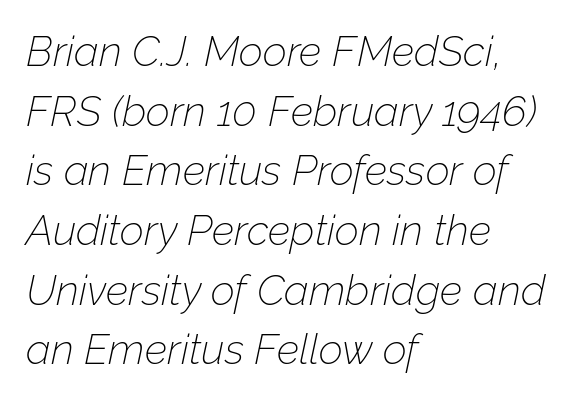
A quiet, ordinary-to-light weight characterises the typeface. A bare baseline throughout the passage. This sample uses an oblique cut, with every glyph tilted off the vertical. Short note: letters normally spaced. Leading matches the norm, producing a regular column. If you drew a ruler down the left edge, every line would touch it.
